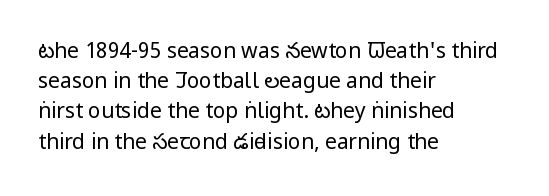
{"italic": "no", "bold": "no", "underline": "no", "align": "left", "line_spacing": "normal", "line_spacing_ratio": 1.44, "letter_spacing": "normal", "letter_spacing_em": 0.0, "glyph_px": 21}
